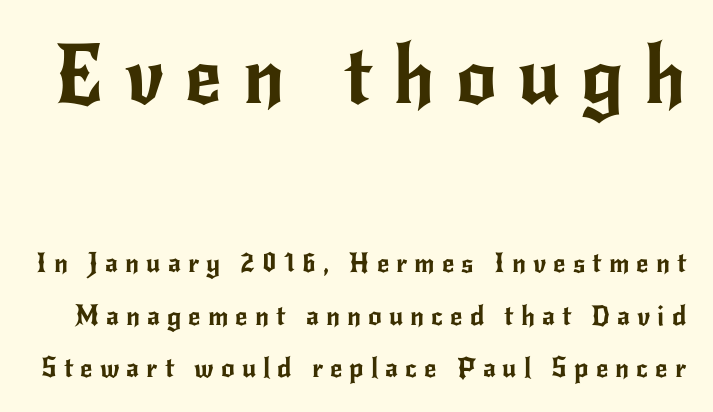
The image shows 80 px sans-serif type, upright; set loose line spacing (1.94x), unusually wide letter spacing (+0.26 em), not underlined; the first (top) block is 2.96x larger; low stroke contrast and a small x-height.
